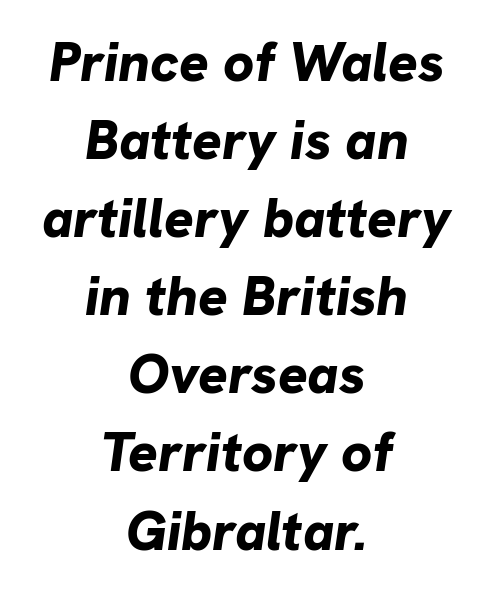
No extra tracking has been applied to these lines. The passage shown is typed in a proportional face where columns would drift. The words here are not underlined. Does the leading feel generous? No, just average. The passage shown leans; its letterforms are oblique. Horizontally, the lines are justified to the midpoint only.
